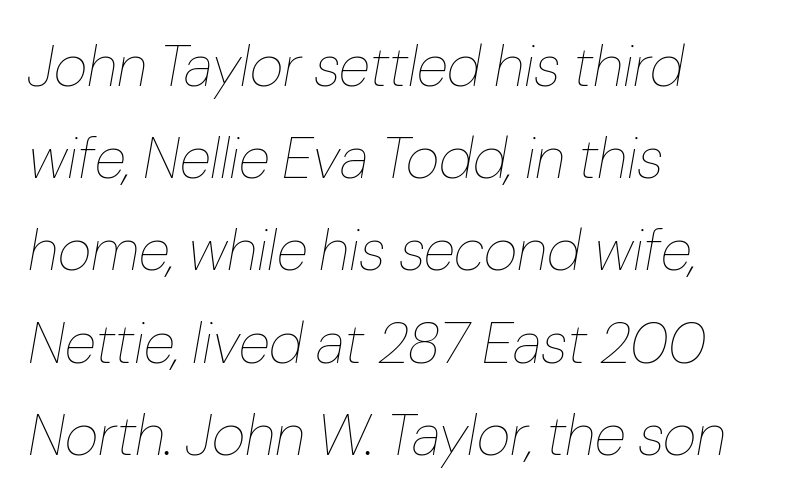
The image shows 58 px thin type, italic (leaning right); set left-aligned, normal line spacing (1.59x), normal letter spacing, not underlined; low stroke contrast and a medium x-height.
